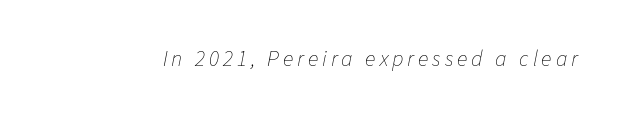
Q: Is the text bold? A: No.
Q: Is the text italic (slanted)? A: Yes, it leans right by about 11 degrees.
Q: Is the text underlined? A: No.
